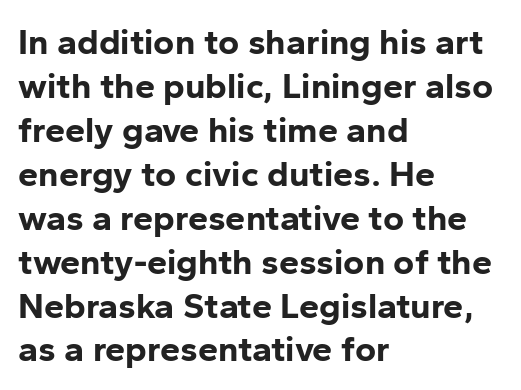
The image shows 36 px bold sans-serif type, upright; set left-aligned, line spacing 1.22x, normal letter spacing, not underlined; low stroke contrast and a medium x-height.
